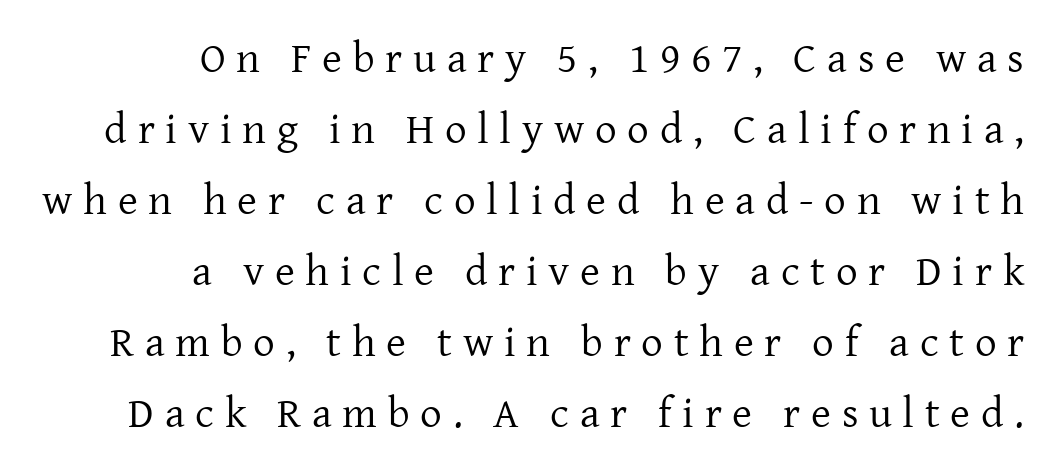
These lines were composed using upright roman letters. Is this a fixed-width face? No — the glyphs have proportional, varying widths. Letters have the restrained weight of plain body copy at most. Little horizontal feet cap the strokes, marking this as serif type.
